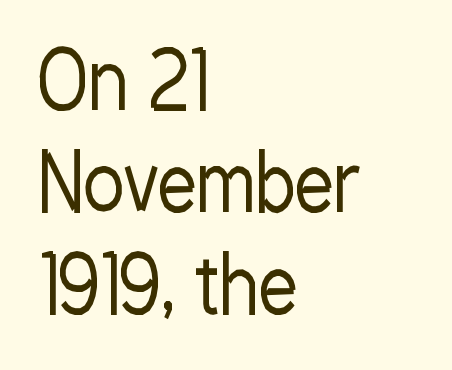
Q: Is the text bold? A: No.
Q: Is the text italic (slanted)? A: No, it is upright.
Q: Is the typeface a serif or a sans-serif typeface? A: Sans-serif.
Q: Is the text underlined? A: No.
Q: How is the paragraph aligned? A: Left-aligned.
Q: Is the spacing between letters normal or unusually wide? A: Normal.
Q: Is the spacing between lines tight, normal or loose? A: Normal.
Q: Width (condensed, normal, or wide)? A: Condensed.
Q: Stroke contrast? A: Low.
Q: x-height? A: Medium.
Q: Monospaced? A: No.
